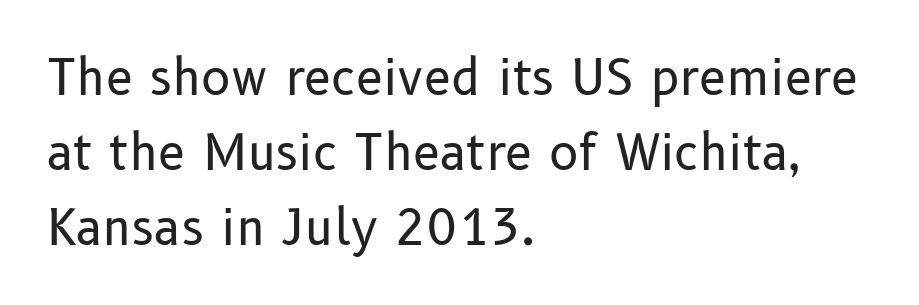
Decoration check: the copy has no underline. The weight tops out at a normal text grade. Short note: letters normally spaced. Posture: straight, roman, zero tilt.
